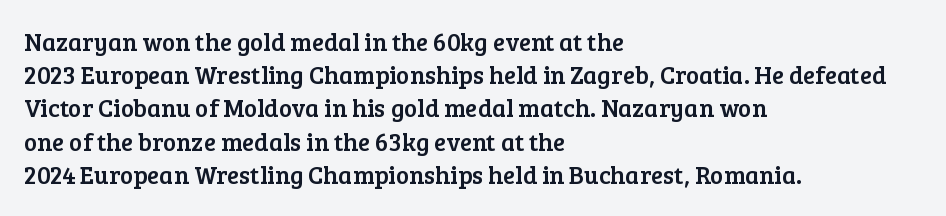
Students, observe: this is what conventionally led text looks like. Look at the tracking — it's just the regular setting, nothing added. The paragraph has a hard left edge and a soft right edge. Check under the words: just untouched page. The lettering holds an erect, upright posture throughout.
